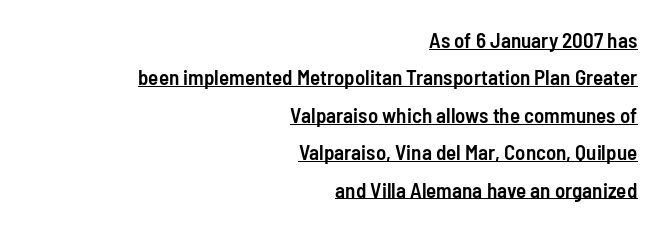
{"italic": "no", "bold": "semi", "underline": "yes", "align": "right", "line_spacing_ratio": 1.78, "letter_spacing": "normal", "letter_spacing_em": 0.0, "glyph_px": 21}
